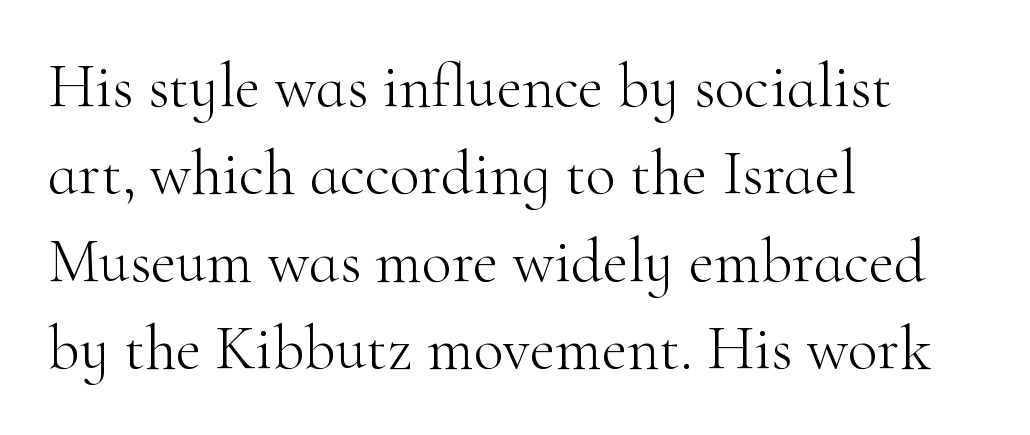
Does the lettering tilt? It doesn't — this is upright. Short note: letters normally spaced. Leading matches the norm, producing a regular column. Is the stroke heavy? The answer is a plain regular-or-lighter.
